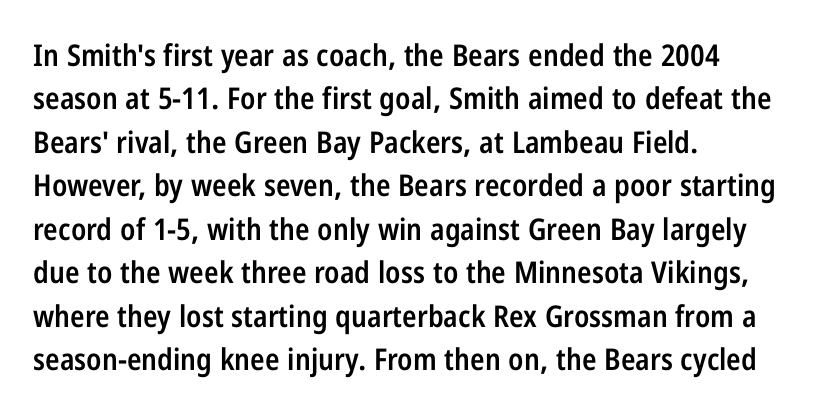
In terms of leading, this rendering sits right in the middle. A fair bit of extra ink — the face is semibold, not bold. Rendered with straight, roman letterforms. Note the varied advance widths — an 'i' is clearly narrower than an 'm'.
